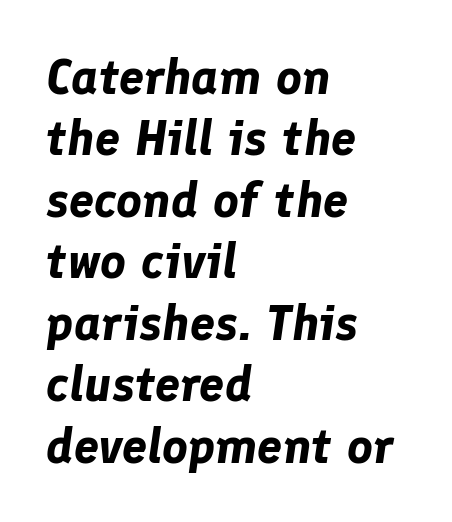
{"italic": "yes", "lean": "right", "slant_degrees": 8, "bold": "yes", "weight": "bold", "width": "normal", "stroke_contrast": "low", "x_height": "medium", "monospaced": "no", "underline": "no", "align": "left", "line_spacing_ratio": 1.23, "letter_spacing": "normal", "letter_spacing_em": 0.0, "glyph_px": 50}
